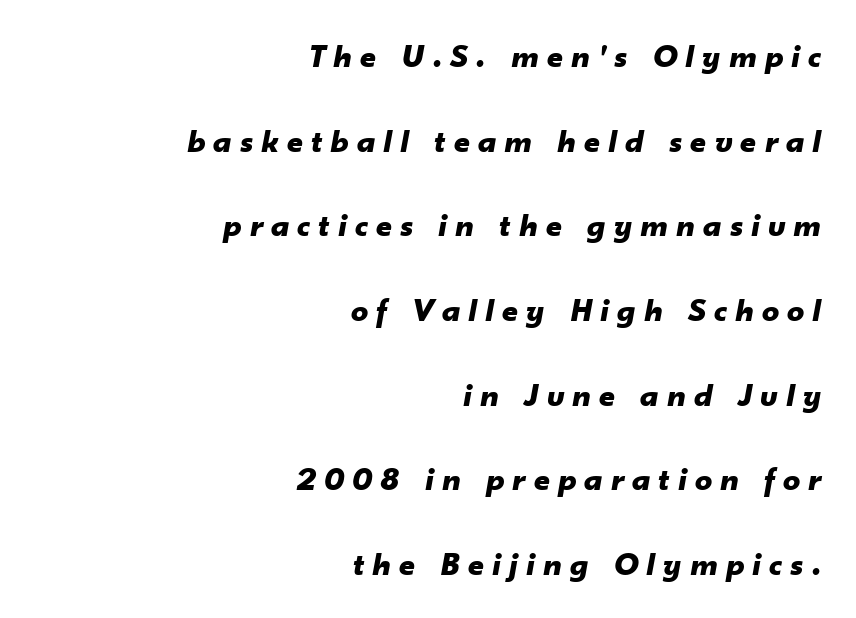
The image shows 34 px bold type, italic (leaning right); set right-aligned, loose line spacing (2.49x), unusually wide letter spacing (+0.24 em), not underlined; low stroke contrast and a small x-height.
